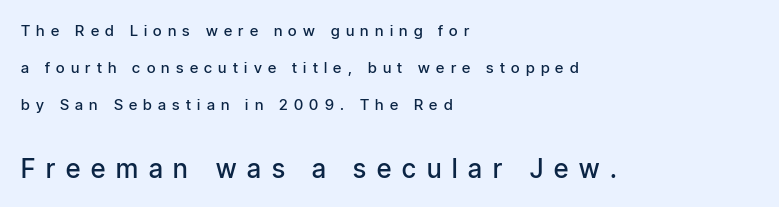
Q: Is the text bold? A: Semi-bold.
Q: Is the text italic (slanted)? A: No, it is upright.
Q: Is the text underlined? A: No.
Q: How is the paragraph aligned? A: Left-aligned.
Q: Is the spacing between letters normal or unusually wide? A: Unusually wide.
Q: Is the spacing between lines tight, normal or loose? A: Loose.
Q: Which block of text is set in a larger size, the first (top) or the second (bottom)? A: The second (bottom) one.
